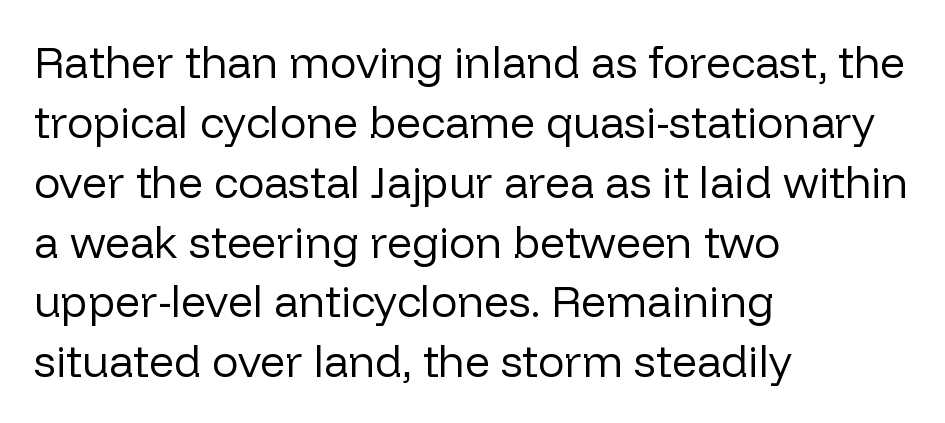
{"serif": "no", "italic": "no", "bold": "no", "weight": "regular", "width": "normal", "stroke_contrast": "low", "x_height": "medium", "monospaced": "no", "underline": "no", "align": "left", "line_spacing": "normal", "line_spacing_ratio": 1.36, "letter_spacing": "normal", "letter_spacing_em": 0.0, "glyph_px": 44}
